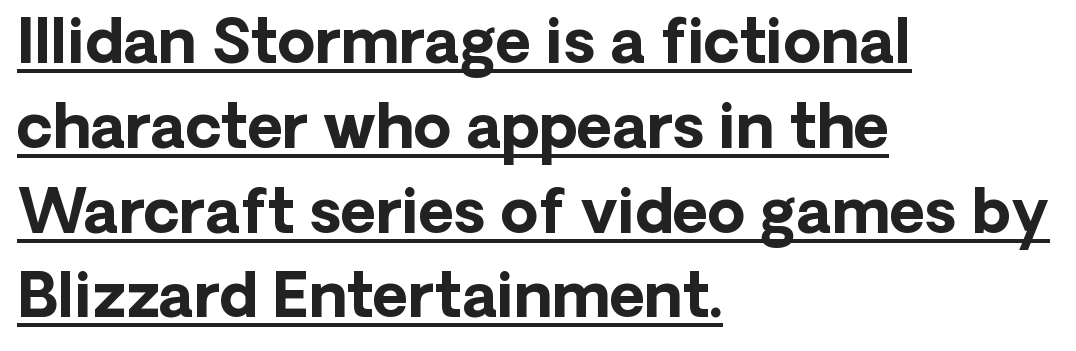
{"serif": "no", "italic": "no", "bold": "yes", "weight": "bold", "width": "normal", "stroke_contrast": "low", "x_height": "medium", "monospaced": "no", "underline": "yes", "align": "left", "line_spacing": "normal", "line_spacing_ratio": 1.39, "letter_spacing": "normal", "letter_spacing_em": 0.0, "glyph_px": 61}
